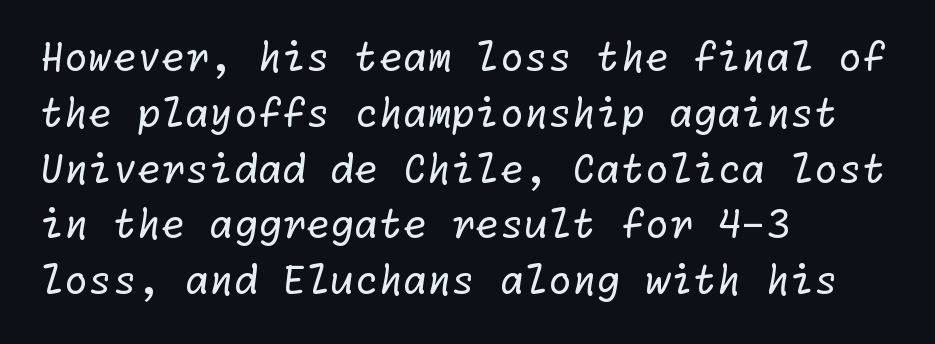
Q: Is the text bold? A: No.
Q: Is the typeface a serif or a sans-serif typeface? A: Sans-serif.
Q: Is the text underlined? A: No.
Q: How is the paragraph aligned? A: Left-aligned.
Q: Is the spacing between letters normal or unusually wide? A: Normal.
Q: Is the spacing between lines tight, normal or loose? A: Normal.
Q: Width (condensed, normal, or wide)? A: Normal.
Q: Stroke contrast? A: Low.
Q: x-height? A: Medium.
